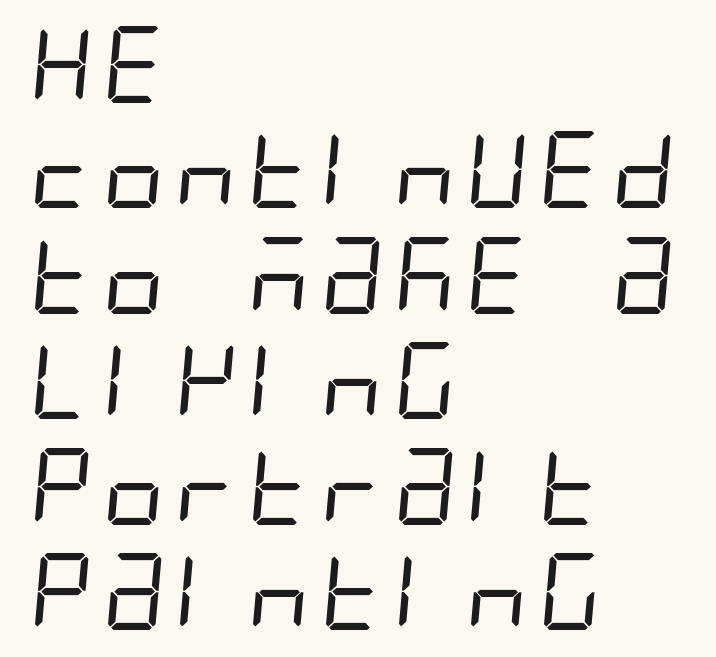
{"serif": "no", "bold": "no", "weight": "regular", "width": "condensed", "stroke_contrast": "low", "x_height": "large", "underline": "no", "align": "left", "line_spacing": "normal", "line_spacing_ratio": 1.37, "letter_spacing": "normal", "letter_spacing_em": 0.0, "glyph_px": 77}
